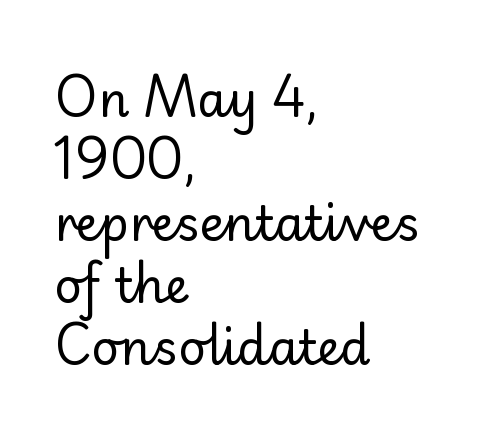
There is no visible air inserted between adjacent glyphs. Nothing sits at the stroke ends, so this counts as sans-serif. The font is comparable to plain body text, perhaps lighter. Notice how descenders clear the ascenders below comfortably — that's standard leading. If you drew a ruler down the left edge, every line would touch it.
